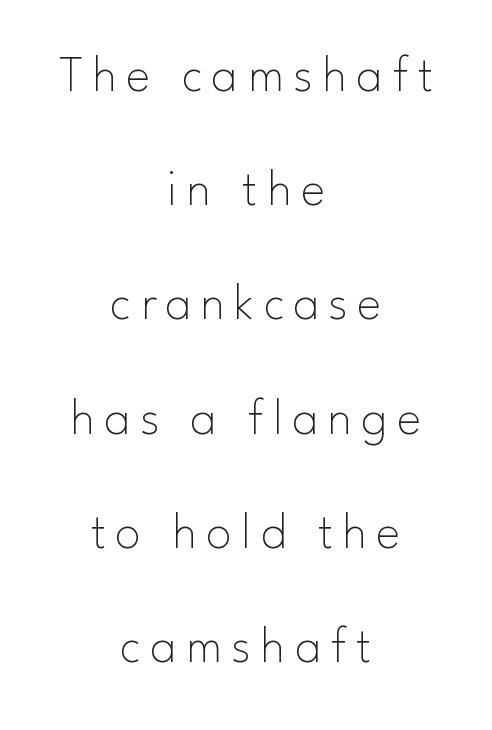
Q: Is the text bold? A: No.
Q: Is the text italic (slanted)? A: No, it is upright.
Q: Is the typeface a serif or a sans-serif typeface? A: Sans-serif.
Q: Is the text underlined? A: No.
Q: How is the paragraph aligned? A: Centered.
Q: Is the spacing between lines tight, normal or loose? A: Loose.
Q: Width (condensed, normal, or wide)? A: Normal.
Q: Stroke contrast? A: Low.
Q: x-height? A: Small.
Q: Monospaced? A: No.
